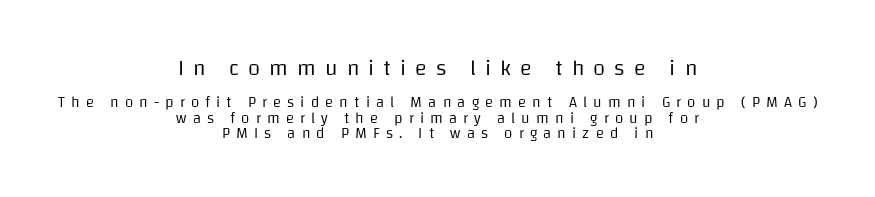
The image shows 22 px text type, upright; set centered, tight line spacing (1.03x), unusually wide letter spacing (+0.41 em), not underlined; the first (top) block is 1.47x larger.
